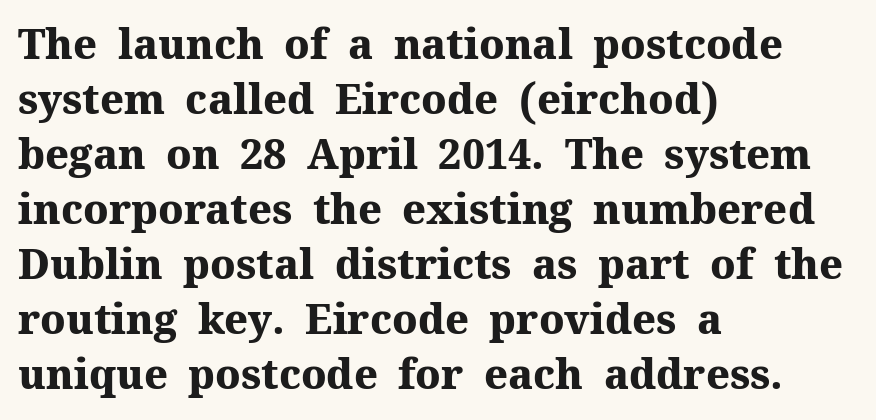
The image shows 41 px heavy serif type, upright; set left-aligned, normal line spacing (1.34x), normal letter spacing, not underlined; medium stroke contrast and a medium x-height.
